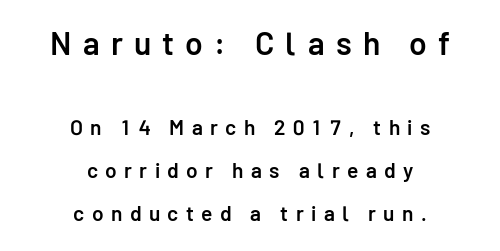
The image shows 32 px semibold sans-serif type, upright; set centered, loose line spacing (2.04x), unusually wide letter spacing (+0.35 em), not underlined; the first (top) block is 1.52x larger; low stroke contrast and a medium x-height.
